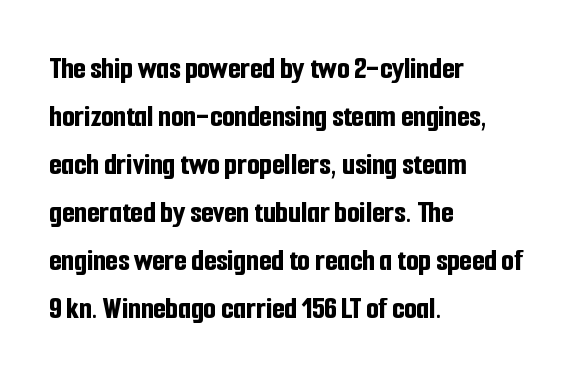
These lines are rendered in a variable-pitch font. The text was rendered using a sans face with plain stroke endings. The specimen reads as upright at a glance. Underlining? Definitely not there. Leading matches the norm, producing a regular column. A typesetter would call this zero additional tracking.
